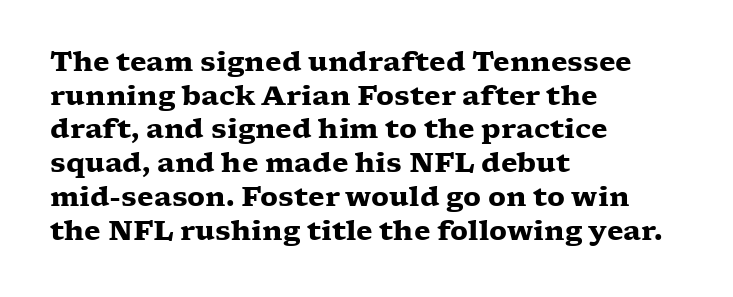
{"italic": "no", "bold": "yes", "underline": "no", "align": "left", "line_spacing": "normal", "line_spacing_ratio": 1.25, "letter_spacing": "normal", "letter_spacing_em": 0.0, "glyph_px": 27}
